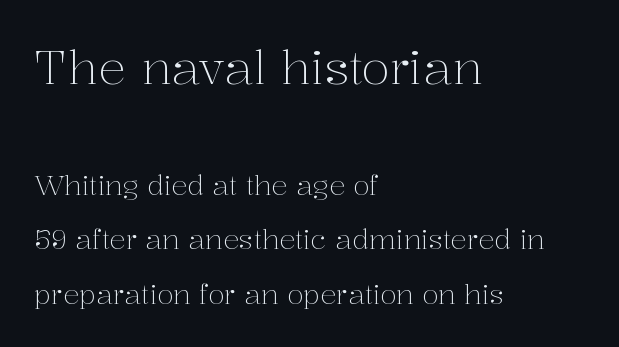
{"serif": "yes", "italic": "no", "bold": "no", "weight": "light", "width": "normal", "stroke_contrast": "medium", "x_height": "medium", "monospaced": "no", "underline": "no", "align": "left", "line_spacing": "loose", "line_spacing_ratio": 2.01, "letter_spacing": "normal", "letter_spacing_em": 0.0, "larger_block": "first", "size_ratio": 1.74, "glyph_px": 47}
